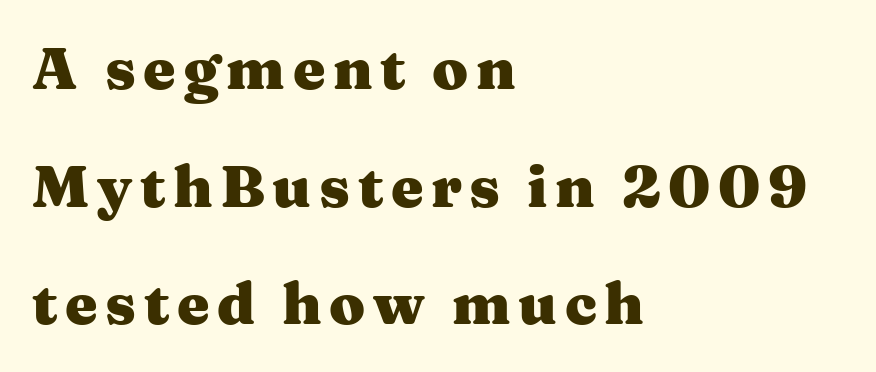
Q: Is the text bold? A: Yes.
Q: Is the text italic (slanted)? A: No, it is upright.
Q: Is the typeface a serif or a sans-serif typeface? A: Serif.
Q: Is the text underlined? A: No.
Q: How is the paragraph aligned? A: Left-aligned.
Q: Is the spacing between lines tight, normal or loose? A: Loose.
Q: Width (condensed, normal, or wide)? A: Wide.
Q: Stroke contrast? A: Medium.
Q: x-height? A: Medium.
Q: Monospaced? A: No.
